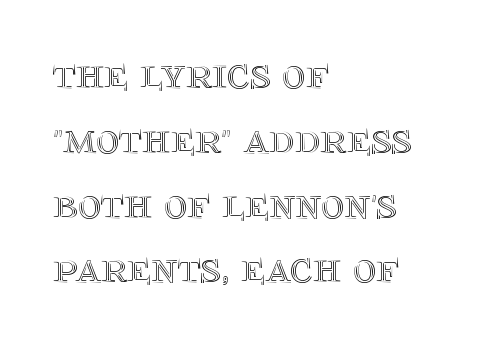
The image shows 45 px text type, upright; set left-aligned, normal line spacing (1.44x), normal letter spacing, not underlined; a large x-height.
